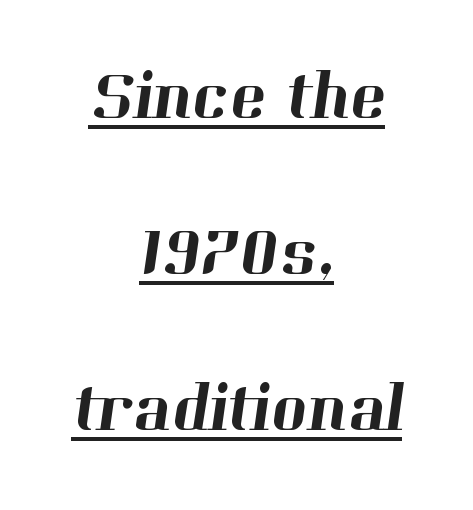
Compared with typical paragraphs, the rows here are farther apart. The typesetter has applied underlining to the passage shown. Horizontal alignment here is central, giving a formal, balanced look. The letters carry serifs — small finishing strokes at the ends of their stems. Glyph-to-glyph distance matches everyday printed text. Character widths vary here, with narrow letters taking less room than wide ones.
